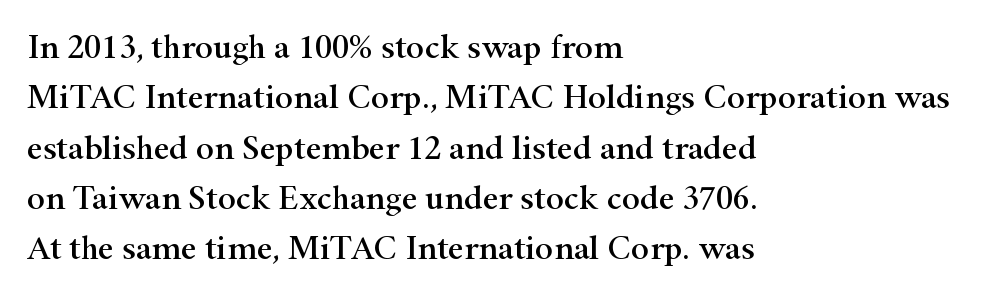
Visually the block forms a straight wall on the left and a jagged coastline on the right. This sample uses a serif face. A roman cut, with each character standing at attention. Unmarked baselines from the first word to the last. The passage shown is typed in a proportional face where columns would drift. The rendering keeps characters at their native spacing.
